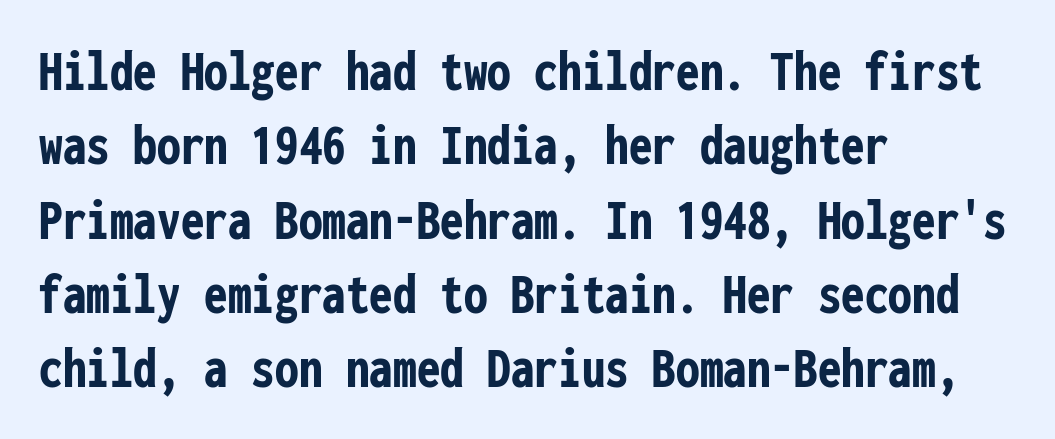
{"serif": "no", "italic": "no", "bold": "yes", "weight": "semibold", "width": "condensed", "stroke_contrast": "low", "x_height": "medium", "monospaced": "yes", "underline": "no", "align": "left", "line_spacing": "normal", "line_spacing_ratio": 1.26, "letter_spacing": "normal", "letter_spacing_em": 0.0, "glyph_px": 59}
